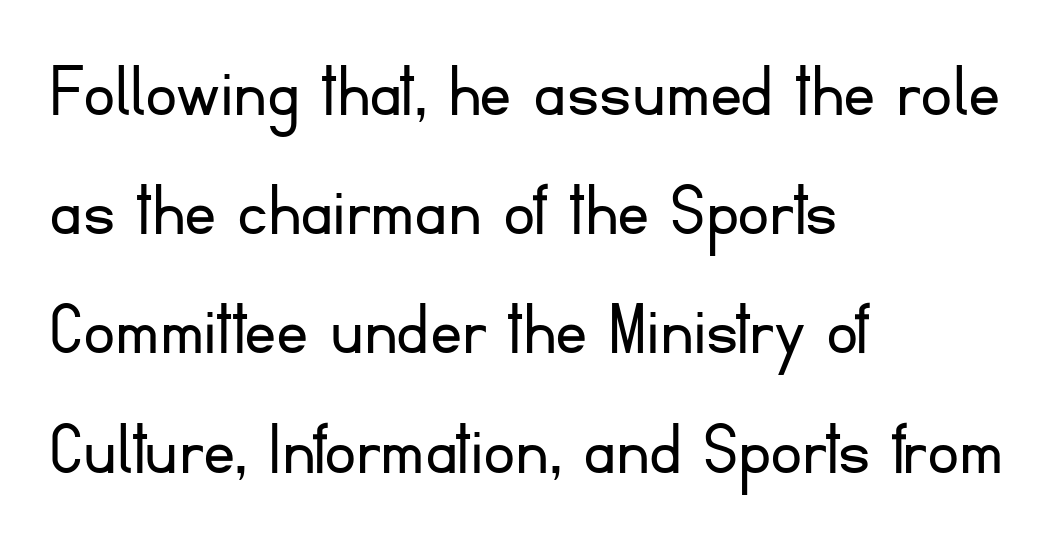
{"serif": "no", "italic": "no", "bold": "no", "weight": "light", "width": "normal", "stroke_contrast": "low", "x_height": "small", "monospaced": "no", "underline": "no", "align": "left", "line_spacing": "normal", "line_spacing_ratio": 1.49, "letter_spacing": "normal", "letter_spacing_em": 0.0, "glyph_px": 80}
